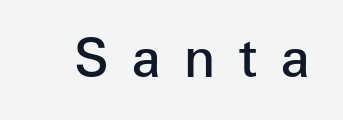
{"serif": "no", "italic": "no", "bold": "semi", "weight": "semibold", "width": "normal", "stroke_contrast": "low", "x_height": "medium", "monospaced": "no", "underline": "no", "letter_spacing": "wide", "letter_spacing_em": 0.43, "glyph_px": 53}
